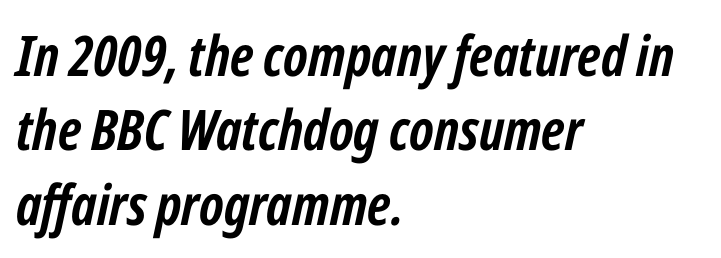
{"italic": "yes", "lean": "right", "slant_degrees": 12, "bold": "yes", "weight": "semibold", "width": "condensed", "stroke_contrast": "low", "x_height": "medium", "monospaced": "no", "underline": "no", "align": "left", "line_spacing": "normal", "line_spacing_ratio": 1.33, "letter_spacing": "normal", "letter_spacing_em": 0.0, "glyph_px": 56}
